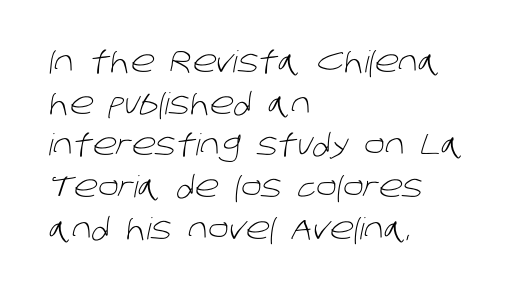
Q: Is the text bold? A: No.
Q: Is the typeface a serif or a sans-serif typeface? A: Sans-serif.
Q: Is the text underlined? A: No.
Q: How is the paragraph aligned? A: Left-aligned.
Q: Is the spacing between letters normal or unusually wide? A: Normal.
Q: Is the spacing between lines tight, normal or loose? A: Normal.
Q: Width (condensed, normal, or wide)? A: Normal.
Q: Stroke contrast? A: Low.
Q: x-height? A: Large.
Q: Monospaced? A: No.
